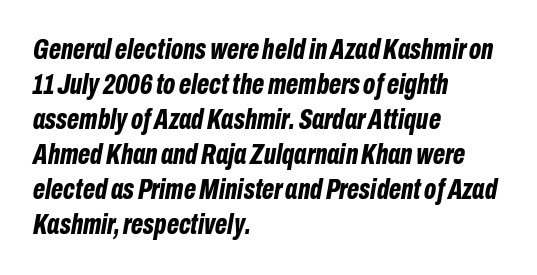
{"italic": "yes", "lean": "right", "slant_degrees": 10, "bold": "yes", "weight": "bold", "width": "condensed", "stroke_contrast": "low", "x_height": "medium", "monospaced": "no", "underline": "no", "align": "left", "line_spacing_ratio": 1.21, "letter_spacing": "normal", "letter_spacing_em": 0.0, "glyph_px": 29}
